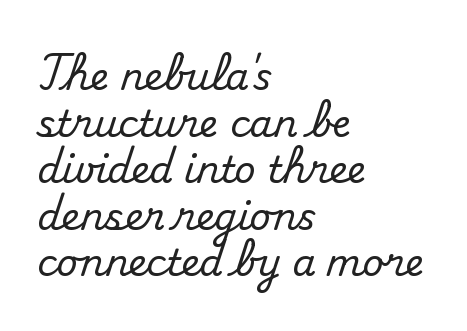
Is this a sans? No — the strokes have serifs. The rows are spaced the way most documents space them. Descenders hang freely into open space.
